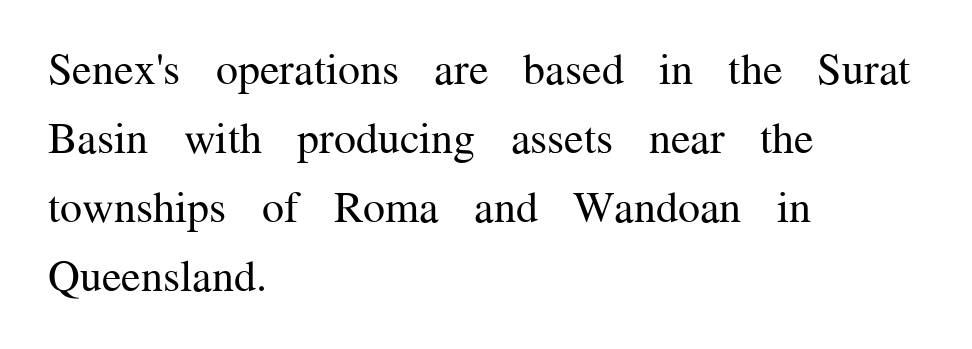
The image shows 44 px regular-weight serif type, upright; set left-aligned, normal line spacing (1.57x), normal letter spacing, not underlined; medium stroke contrast and a medium x-height.
